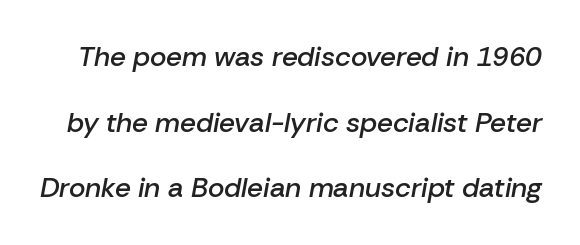
Q: Is the text bold? A: Semi-bold.
Q: Is the text italic (slanted)? A: Yes, it leans right by about 10 degrees.
Q: Is the text underlined? A: No.
Q: Is the spacing between letters normal or unusually wide? A: Normal.
Q: Is the spacing between lines tight, normal or loose? A: Loose.
Q: Width (condensed, normal, or wide)? A: Normal.
Q: Stroke contrast? A: Low.
Q: x-height? A: Medium.
Q: Monospaced? A: No.
